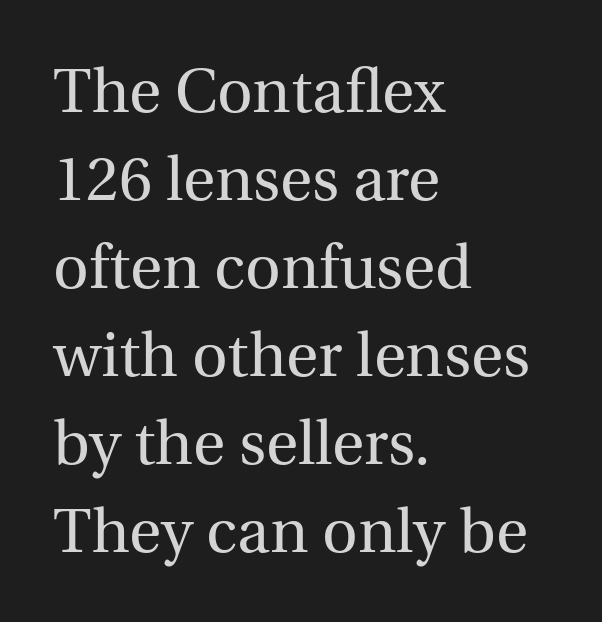
{"serif": "yes", "italic": "no", "bold": "no", "weight": "regular", "width": "normal", "x_height": "medium", "monospaced": "no", "underline": "no", "align": "left", "line_spacing": "normal", "line_spacing_ratio": 1.42, "letter_spacing": "normal", "letter_spacing_em": 0.0, "glyph_px": 62}
